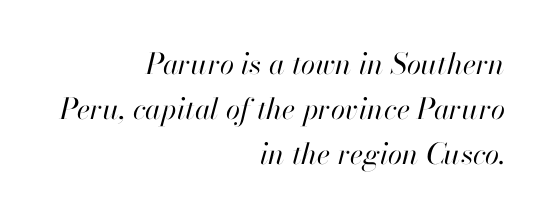
Q: Is the text bold? A: No.
Q: Is the text italic (slanted)? A: Yes, it leans right by about 13 degrees.
Q: Is the text underlined? A: No.
Q: How is the paragraph aligned? A: Right-aligned.
Q: Is the spacing between letters normal or unusually wide? A: Normal.
Q: Is the spacing between lines tight, normal or loose? A: Normal.
Q: Width (condensed, normal, or wide)? A: Normal.
Q: Stroke contrast? A: High.
Q: x-height? A: Small.
Q: Monospaced? A: No.
